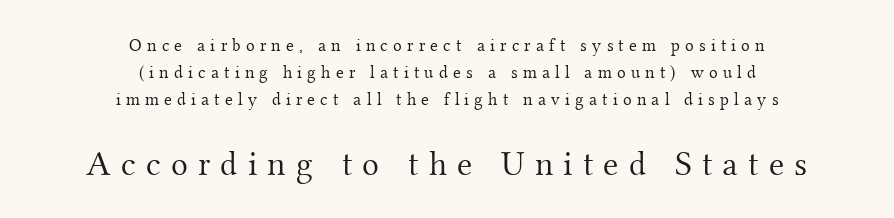
The zone under the glyphs is completely vacant. These lines were composed using upright roman letters. A typesetter would label this face a serif. A student would notice the bottom passage is typeset larger than what precedes it. Proportional: the letters do not fall into vertical columns. Neither beginnings nor endings align; midpoints do.
